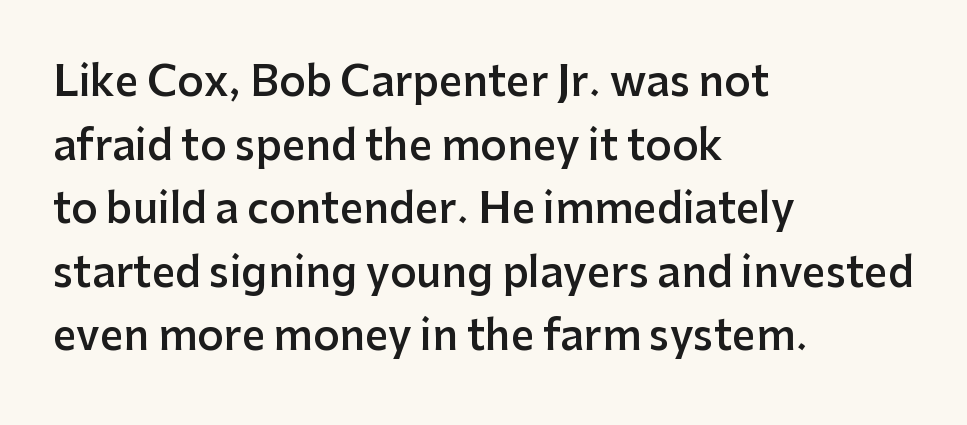
{"serif": "no", "italic": "no", "bold": "semi", "weight": "semibold", "width": "normal", "stroke_contrast": "low", "x_height": "medium", "monospaced": "no", "underline": "no", "align": "left", "line_spacing": "normal", "line_spacing_ratio": 1.55, "letter_spacing": "normal", "letter_spacing_em": 0.0, "glyph_px": 41}
